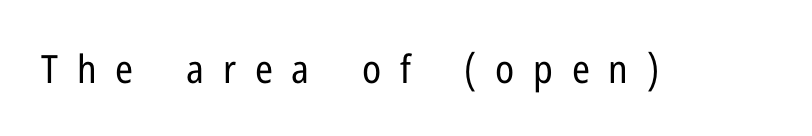
Q: Is the text bold? A: No.
Q: Is the text italic (slanted)? A: No, it is upright.
Q: Is the typeface a serif or a sans-serif typeface? A: Sans-serif.
Q: Is the text underlined? A: No.
Q: Is the spacing between letters normal or unusually wide? A: Unusually wide.
Q: Width (condensed, normal, or wide)? A: Condensed.
Q: Stroke contrast? A: Low.
Q: x-height? A: Medium.
Q: Monospaced? A: No.
